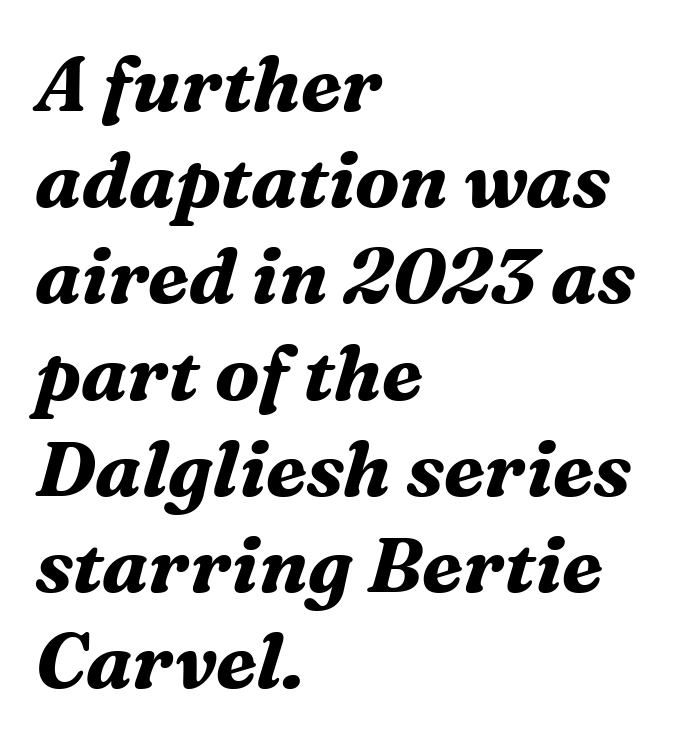
Q: Is the text bold? A: Yes.
Q: Is the text italic (slanted)? A: Yes, it leans right by about 16 degrees.
Q: Is the typeface a serif or a sans-serif typeface? A: Serif.
Q: Is the text underlined? A: No.
Q: How is the paragraph aligned? A: Left-aligned.
Q: Is the spacing between letters normal or unusually wide? A: Normal.
Q: Is the spacing between lines tight, normal or loose? A: Normal.
Q: Width (condensed, normal, or wide)? A: Normal.
Q: Stroke contrast? A: Medium.
Q: x-height? A: Medium.
Q: Monospaced? A: No.
